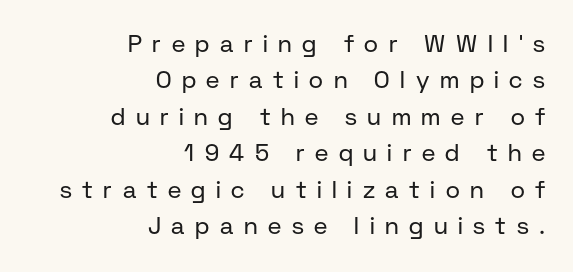
The image shows 24 px text type, upright; set right-aligned, normal line spacing (1.52x), unusually wide letter spacing (+0.44 em), not underlined.
